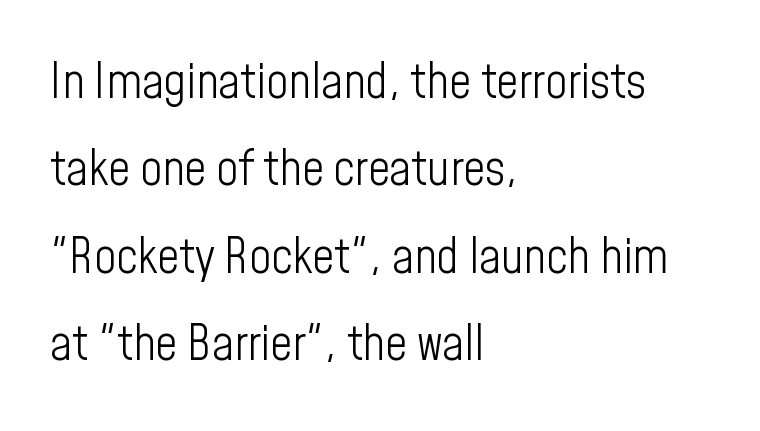
The image shows 48 px light, condensed sans-serif type, upright; set left-aligned, line spacing 1.82x, normal letter spacing, not underlined; low stroke contrast and a medium x-height.
